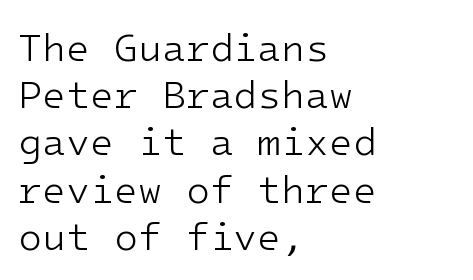
{"serif": "no", "italic": "no", "bold": "no", "weight": "light", "width": "normal", "stroke_contrast": "low", "x_height": "medium", "underline": "no", "align": "left", "line_spacing_ratio": 1.21, "letter_spacing": "normal", "letter_spacing_em": 0.0, "glyph_px": 39}
